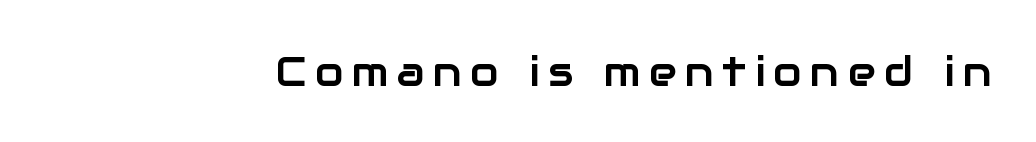
Unmarked baselines from the first word to the last. A typesetter would call this proportional, since set widths differ per character. You can tell it's not italic because the verticals are truly vertical. The tracking jumps out immediately: characters are airy and widely separated. Are there feet on the stems? There aren't — it's a sans.
